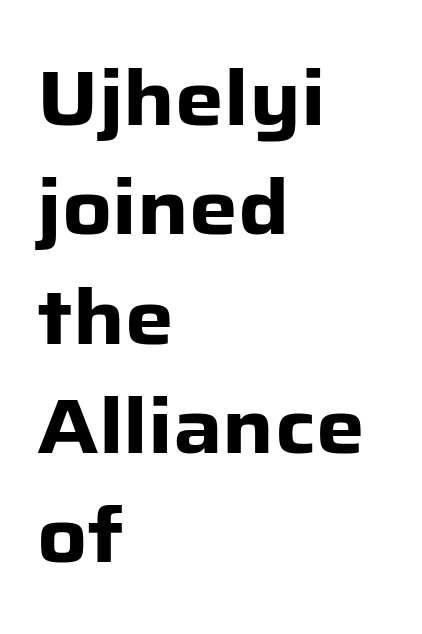
The image shows 77 px heavy sans-serif type, upright; set left-aligned, normal line spacing (1.42x), normal letter spacing, not underlined; low stroke contrast and a medium x-height.
